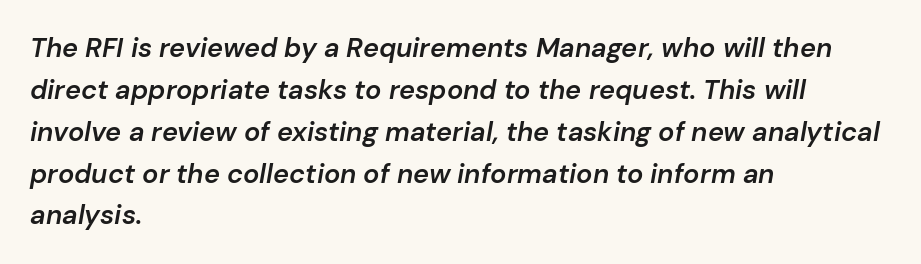
The image shows 27 px text type, italic (leaning right); set left-aligned, normal line spacing (1.55x), normal letter spacing, not underlined.
